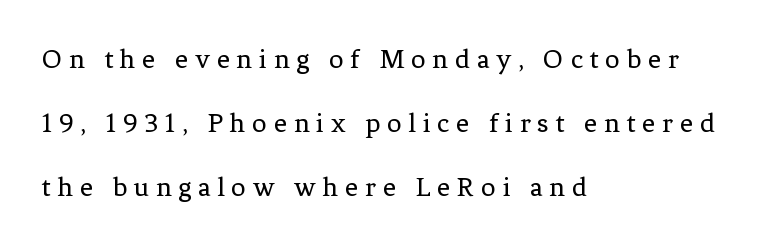
The rendering uses natural spacing where letterforms have individual widths. Letters have the restrained weight of plain body copy at most. These lines are set flush left with a ragged right edge. Underline: absent. Type style note: has serifs.
